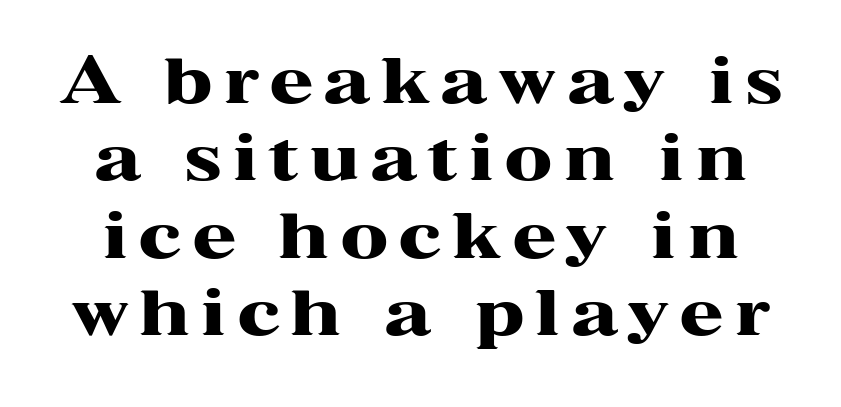
{"serif": "yes", "italic": "no", "bold": "yes", "weight": "heavy", "width": "wide", "stroke_contrast": "high", "x_height": "medium", "monospaced": "no", "underline": "no", "line_spacing_ratio": 1.23, "glyph_px": 63}
